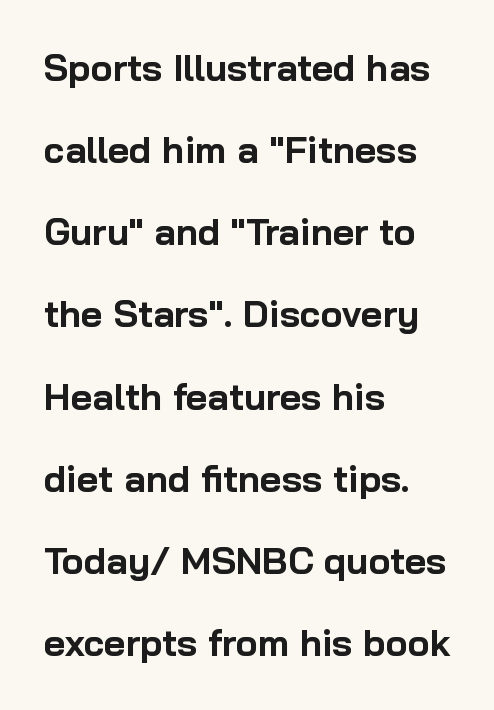
The image shows 37 px bold sans-serif type, upright; set left-aligned, loose line spacing (2.22x), normal letter spacing, not underlined; low stroke contrast and a medium x-height.
